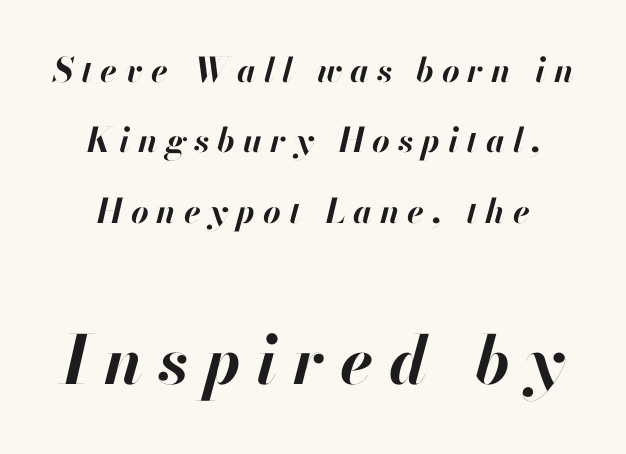
Is there much room between lines? Yes — plenty of vertical air separates them. The gaps between neighbouring characters are conspicuously large. What weight is shown? A full bold with thick strokes. Of the two passages, the one underneath uses the larger point size. A typesetter would call this proportional, since set widths differ per character. Unmarked baselines from the first word to the last.
